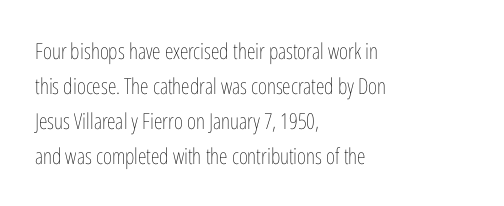
Q: Is the text bold? A: No.
Q: Is the text italic (slanted)? A: No, it is upright.
Q: Is the text underlined? A: No.
Q: How is the paragraph aligned? A: Left-aligned.
Q: Is the spacing between letters normal or unusually wide? A: Normal.
Q: Is the spacing between lines tight, normal or loose? A: Normal.
